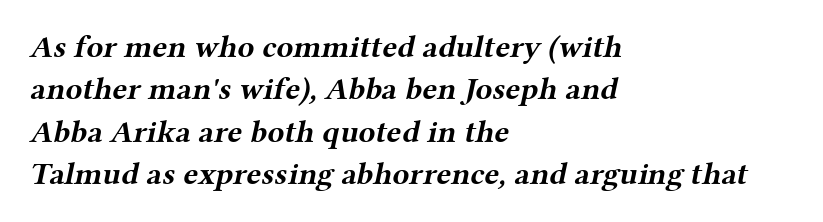
Characters follow at the spacing the type designer built in. Left-aligned paragraph, ragged on the right. The letters advance in unequal steps, a hallmark of proportional type. Plain, unruled lines of type. Baseline-to-baseline distance is the conventional proportion of letter height.
